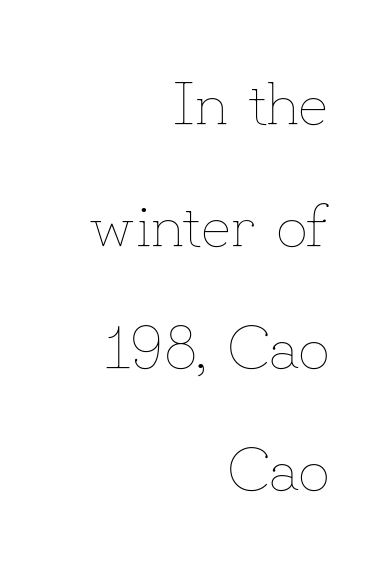
Q: Is the text bold? A: No.
Q: Is the text italic (slanted)? A: No, it is upright.
Q: Is the text underlined? A: No.
Q: How is the paragraph aligned? A: Right-aligned.
Q: Is the spacing between letters normal or unusually wide? A: Normal.
Q: Is the spacing between lines tight, normal or loose? A: Loose.
Q: Width (condensed, normal, or wide)? A: Normal.
Q: Stroke contrast? A: Low.
Q: x-height? A: Small.
Q: Monospaced? A: No.
